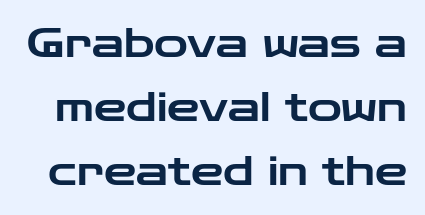
Q: Is the text italic (slanted)? A: No, it is upright.
Q: Is the typeface a serif or a sans-serif typeface? A: Sans-serif.
Q: Is the text underlined? A: No.
Q: Is the spacing between letters normal or unusually wide? A: Normal.
Q: Is the spacing between lines tight, normal or loose? A: Normal.
Q: Width (condensed, normal, or wide)? A: Wide.
Q: Stroke contrast? A: Low.
Q: x-height? A: Medium.
Q: Monospaced? A: No.
